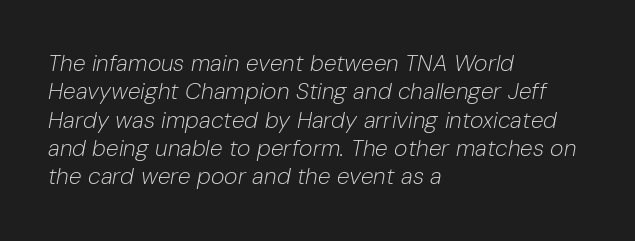
Q: Is the text bold? A: No.
Q: Is the text italic (slanted)? A: Yes, it leans right by about 10 degrees.
Q: Is the text underlined? A: No.
Q: How is the paragraph aligned? A: Left-aligned.
Q: Is the spacing between letters normal or unusually wide? A: Normal.
